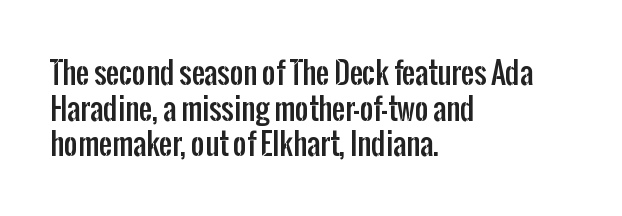
Q: Is the text italic (slanted)? A: No, it is upright.
Q: Is the typeface a serif or a sans-serif typeface? A: Sans-serif.
Q: Is the text underlined? A: No.
Q: How is the paragraph aligned? A: Left-aligned.
Q: Is the spacing between letters normal or unusually wide? A: Normal.
Q: Width (condensed, normal, or wide)? A: Condensed.
Q: Stroke contrast? A: Low.
Q: x-height? A: Medium.
Q: Monospaced? A: No.
